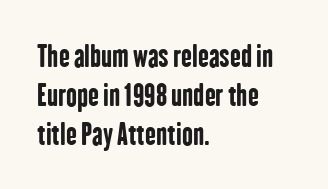
Any mark beneath the type? The region is blank. The compositor pushed each line to the left boundary. Vertically, the passage feels balanced, rows spaced as you'd expect. Weight check: bold — yes, fully. Is this a fixed-width face? No — the glyphs have proportional, varying widths.
